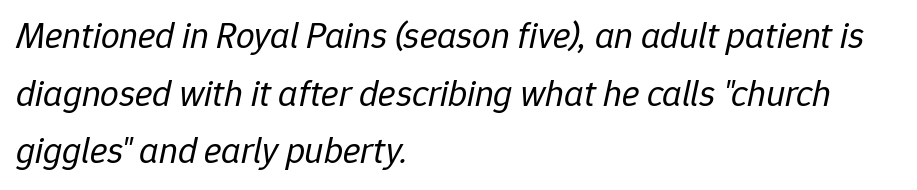
Q: Is the text bold? A: No.
Q: Is the text italic (slanted)? A: Yes, it leans right by about 12 degrees.
Q: Is the text underlined? A: No.
Q: How is the paragraph aligned? A: Left-aligned.
Q: Is the spacing between letters normal or unusually wide? A: Normal.
Q: Is the spacing between lines tight, normal or loose? A: Normal.
Q: Width (condensed, normal, or wide)? A: Normal.
Q: Stroke contrast? A: Low.
Q: x-height? A: Medium.
Q: Monospaced? A: No.
